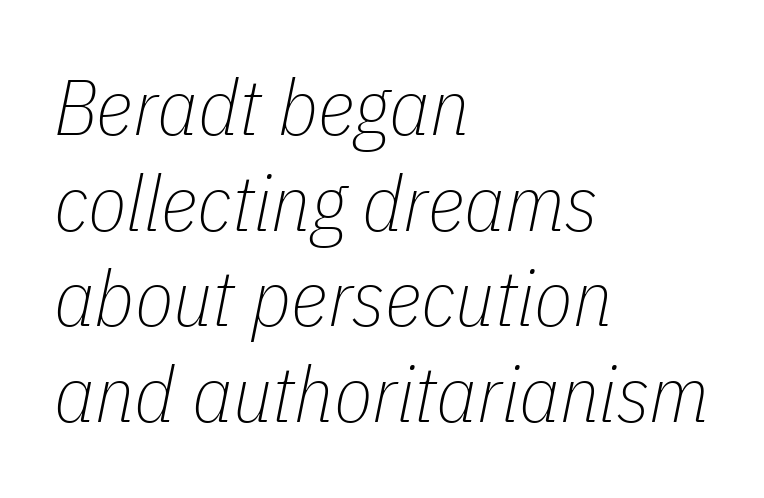
The image shows 79 px thin, condensed type, italic (leaning right); set left-aligned, line spacing 1.21x, normal letter spacing, not underlined; low stroke contrast and a medium x-height.
